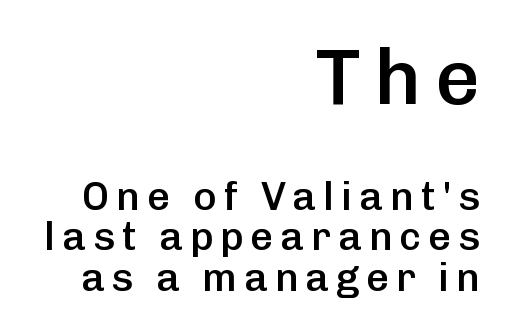
The image shows 79 px semibold sans-serif type, upright; set right-aligned, tight line spacing (1.01x), not underlined; the first (top) block is 1.98x larger; low stroke contrast and a medium x-height.
